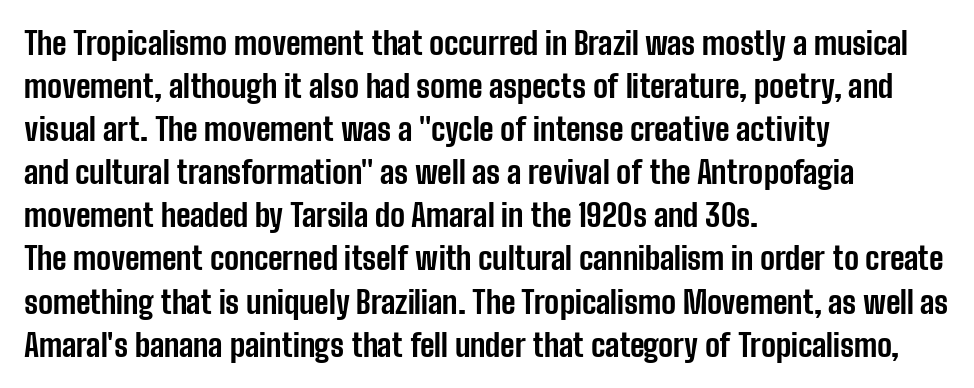
The image shows 31 px bold, condensed sans-serif type, upright; set left-aligned, normal line spacing (1.39x), normal letter spacing, not underlined; low stroke contrast and a medium x-height.
